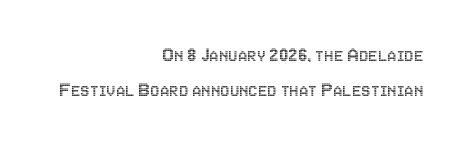
Style check: upright. A clean baseline with only descenders dipping below it. Caption: standard tracking, unaltered. This sample is right-justified, so line beginnings fall wherever the words allow. Interline gaps are of average width in this sample.
